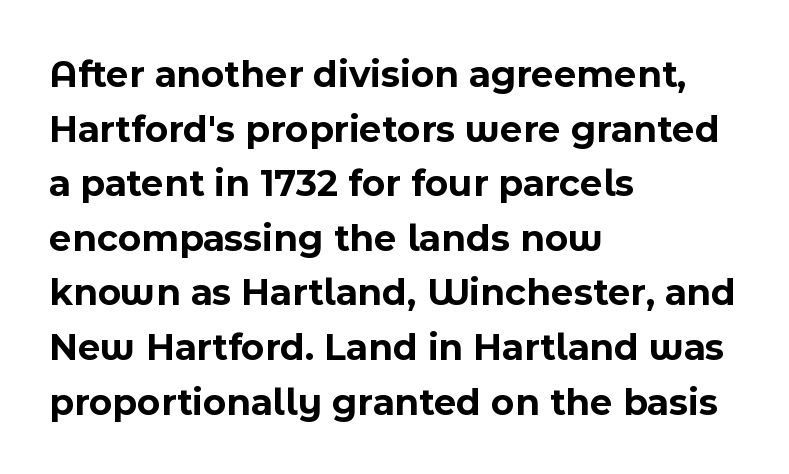
{"serif": "no", "italic": "no", "bold": "yes", "weight": "bold", "width": "normal", "x_height": "medium", "monospaced": "no", "underline": "no", "align": "left", "line_spacing": "normal", "line_spacing_ratio": 1.4, "letter_spacing": "normal", "letter_spacing_em": 0.0, "glyph_px": 39}
